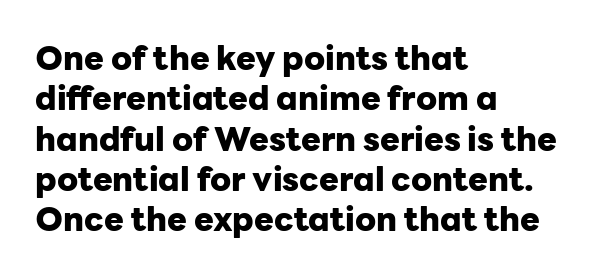
The sample has been set heavy, in full bold. These lines are set flush left with a ragged right edge. The letters sit at their default tracking, neither squeezed nor spread. Character widths vary here, with narrow letters taking less room than wide ones. Style check: upright. Only glyphs here, with clear space below each row.
